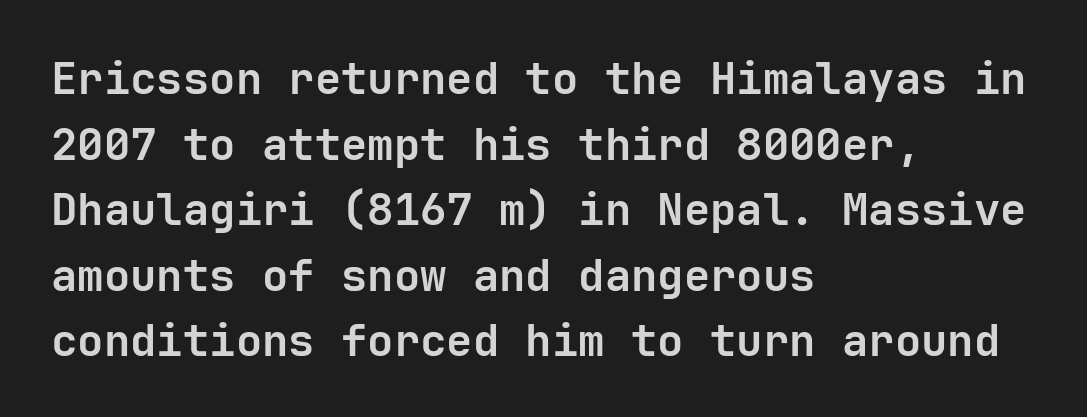
The image shows 44 px semibold sans-serif type, upright; set left-aligned, normal line spacing (1.49x), normal letter spacing, not underlined; low stroke contrast and a medium x-height.
